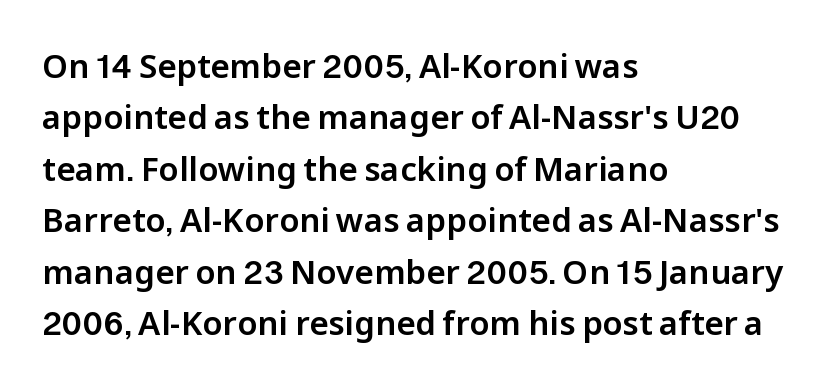
Q: Is the text italic (slanted)? A: No, it is upright.
Q: Is the typeface a serif or a sans-serif typeface? A: Sans-serif.
Q: Is the text underlined? A: No.
Q: How is the paragraph aligned? A: Left-aligned.
Q: Is the spacing between letters normal or unusually wide? A: Normal.
Q: Is the spacing between lines tight, normal or loose? A: Normal.
Q: Width (condensed, normal, or wide)? A: Normal.
Q: Stroke contrast? A: Low.
Q: x-height? A: Medium.
Q: Monospaced? A: No.
